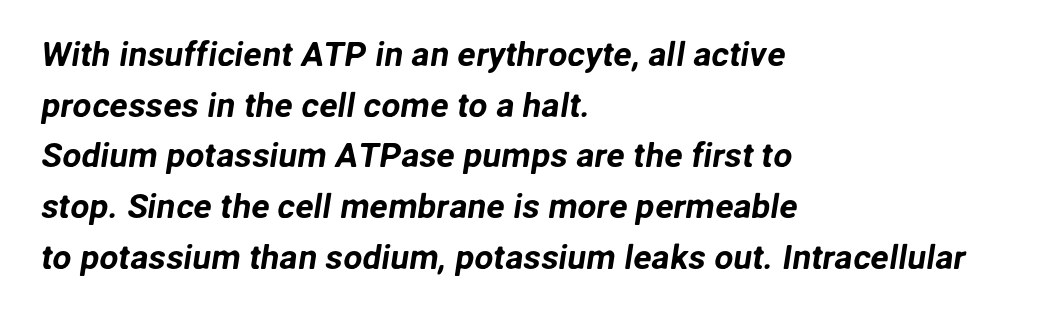
The type is set solid horizontally, with unmodified tracking. Baseline-to-baseline distance is the conventional proportion of letter height. The rendering shows plain stroke endings on the letterforms — a sans-serif design. Varying glyph widths throughout — classic text-font behaviour. Words float on clear page, feet unadorned.
